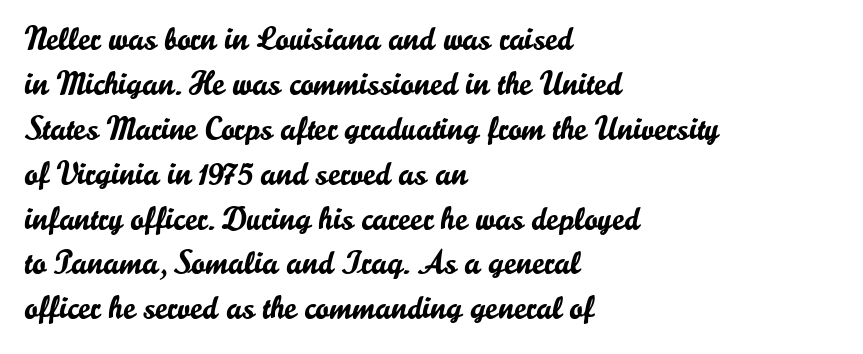
The image shows 33 px sans-serif type; set left-aligned, normal line spacing (1.36x), normal letter spacing, not underlined; low stroke contrast and a small x-height.
